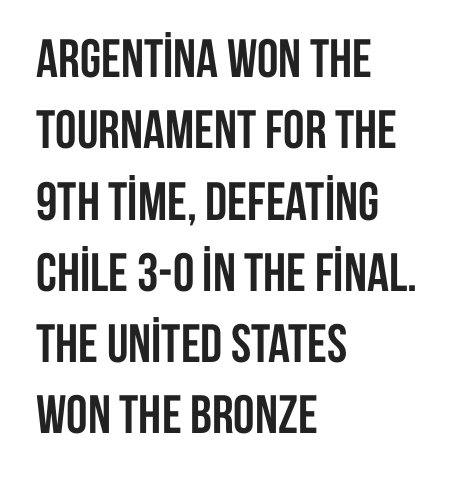
The typesetting leans heavy: a genuine bold. Line starts are locked; line ends wander. Look at the tracking — it's just the regular setting, nothing added. Descenders are the only things crossing below the line. How would I describe the line gaps? Plain and ordinary. Quick note: not italic, upright.
